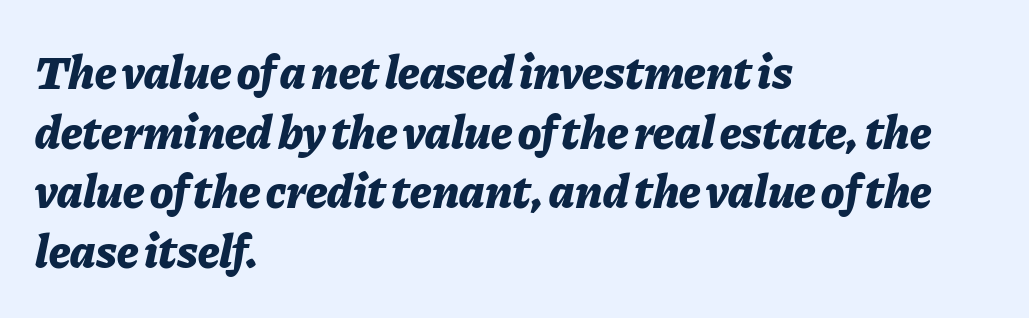
The image shows 48 px bold type, italic (leaning right); set left-aligned, line spacing 1.24x, normal letter spacing, not underlined; low stroke contrast and a medium x-height.
